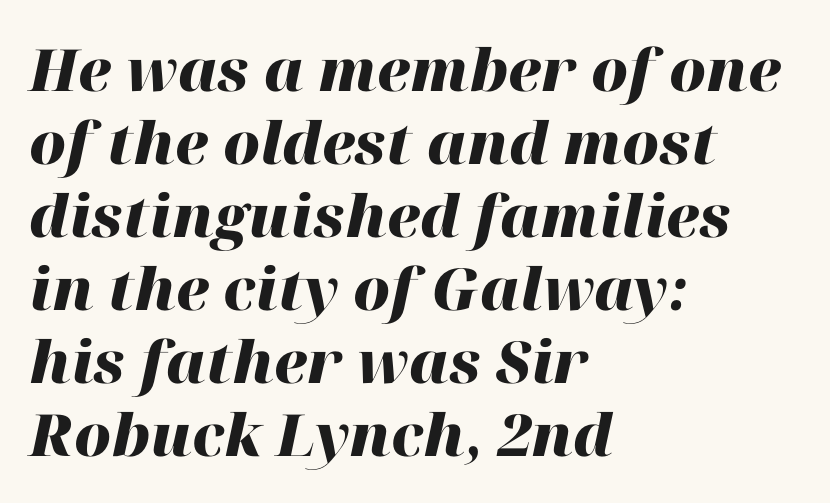
Q: Is the text bold? A: Yes.
Q: Is the text italic (slanted)? A: Yes, it leans right by about 12 degrees.
Q: Is the text underlined? A: No.
Q: How is the paragraph aligned? A: Left-aligned.
Q: Is the spacing between letters normal or unusually wide? A: Normal.
Q: Is the spacing between lines tight, normal or loose? A: Normal.
Q: Width (condensed, normal, or wide)? A: Normal.
Q: Stroke contrast? A: High.
Q: x-height? A: Medium.
Q: Monospaced? A: No.
